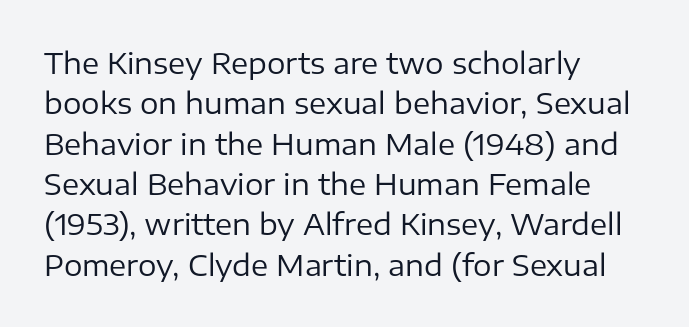
The image shows 29 px regular-weight sans-serif type, upright; set left-aligned, normal line spacing (1.39x), normal letter spacing, not underlined; low stroke contrast and a medium x-height.
